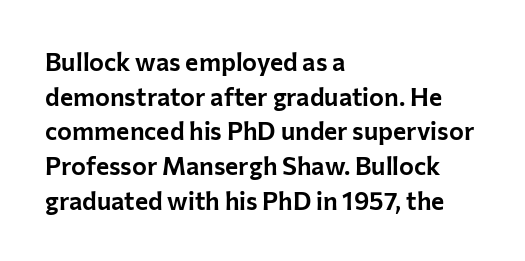
{"italic": "no", "underline": "no", "align": "left", "line_spacing": "normal", "line_spacing_ratio": 1.39, "letter_spacing": "normal", "letter_spacing_em": 0.0, "glyph_px": 25}
